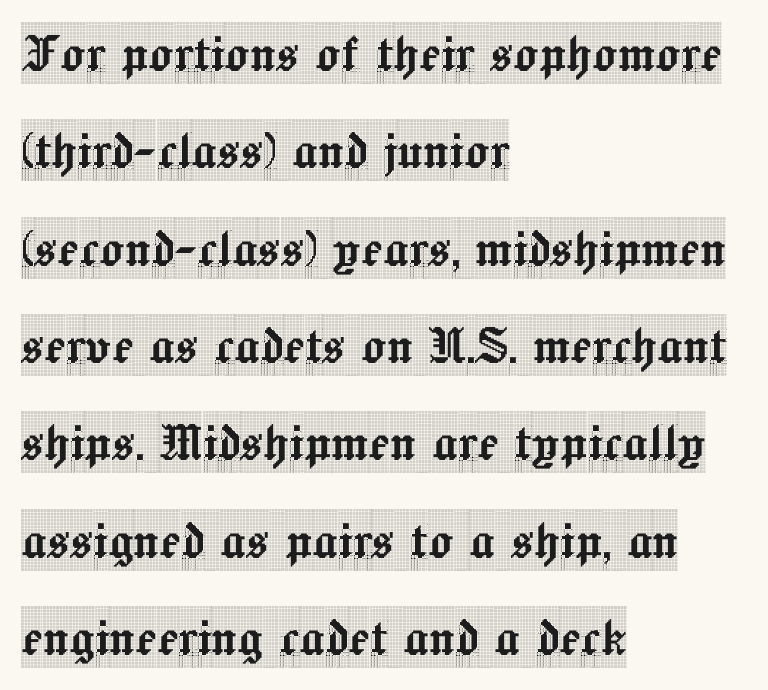
The image shows 62 px condensed serif type, upright; set left-aligned, normal line spacing (1.57x), normal letter spacing, not underlined; a large x-height.
